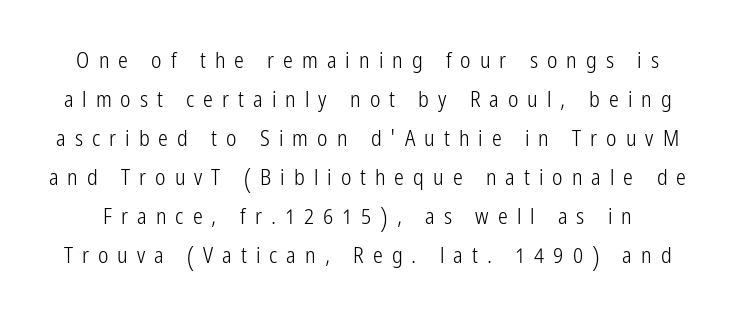
Substantial extra tracking has been applied to these lines. Weight: in the light-to-regular range. The typography opts for an upright posture over an oblique one. Just letters on the line, the space beneath them empty.
